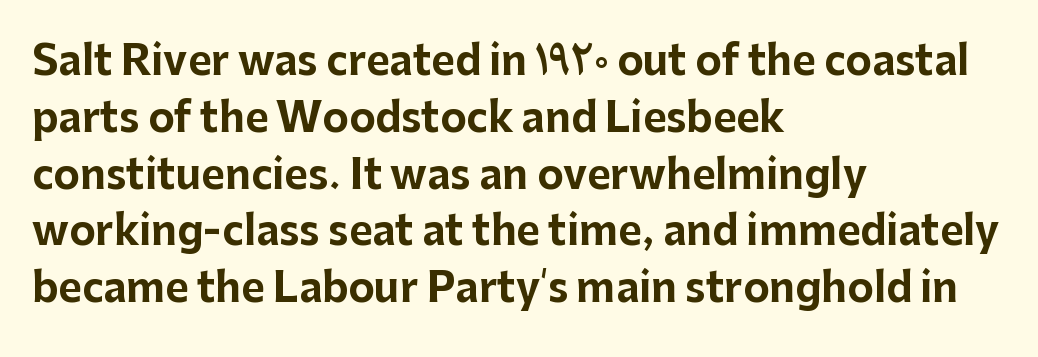
{"serif": "no", "italic": "no", "bold": "yes", "weight": "bold", "width": "normal", "stroke_contrast": "low", "x_height": "medium", "monospaced": "no", "underline": "no", "align": "left", "line_spacing": "normal", "line_spacing_ratio": 1.42, "letter_spacing": "normal", "letter_spacing_em": 0.0, "glyph_px": 40}
